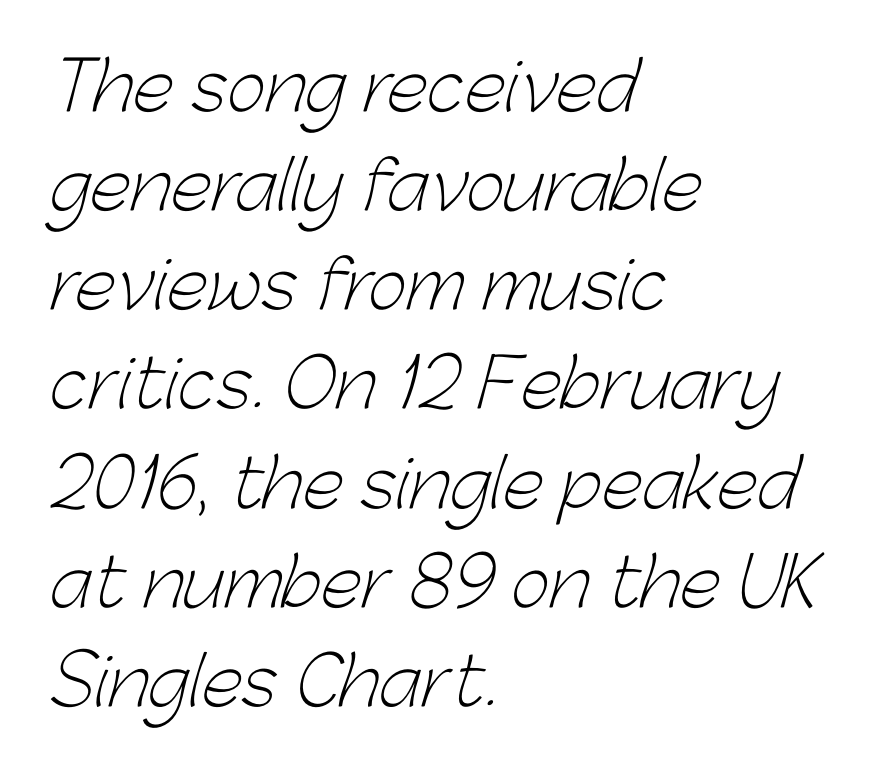
Q: Is the text bold? A: No.
Q: Is the typeface a serif or a sans-serif typeface? A: Sans-serif.
Q: Is the text underlined? A: No.
Q: How is the paragraph aligned? A: Left-aligned.
Q: Is the spacing between letters normal or unusually wide? A: Normal.
Q: Is the spacing between lines tight, normal or loose? A: Normal.
Q: Width (condensed, normal, or wide)? A: Normal.
Q: Stroke contrast? A: Low.
Q: x-height? A: Medium.
Q: Monospaced? A: No.
